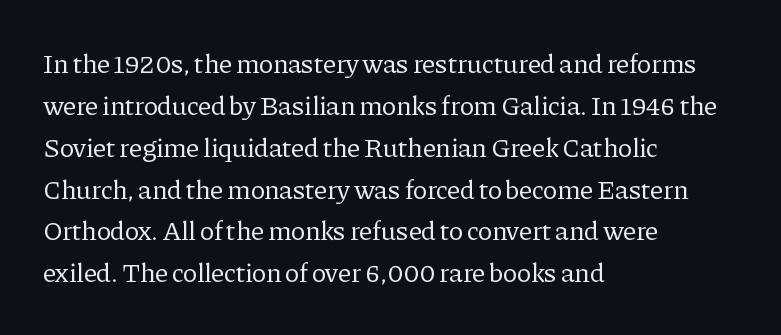
Anything drawn beneath the words? Only blank space. Each word holds together tightly as a unit, with standard inter-letter gaps. Each stroke keeps to a modest, everyday thickness or less. Normally led — the rows are evenly, conventionally spaced. In CSS terms this would be text-align: left. Does the lettering tilt? It doesn't — this is upright.
